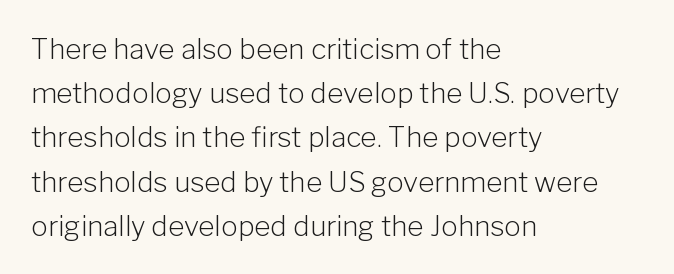
You can tell from the bare stems that sans-serif type was used. Ascenders rise straight up at ninety degrees. Underline: absent. Compared with typical body copy, the letter spacing here is the same. Vertical stems look standard width or narrower in stroke.
